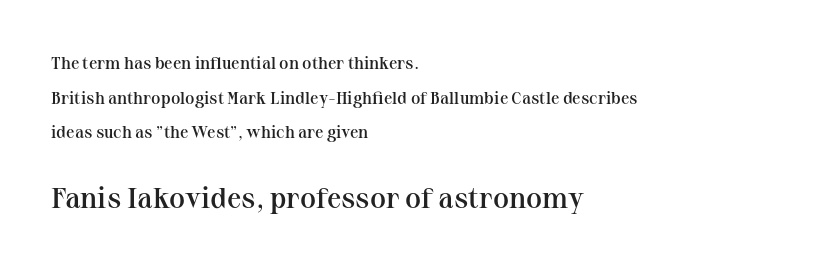
The font's upright variant was chosen for this text. The glyphs in this specimen are seriffed. Is the lower block the larger one? Yes — the lower block carries the bigger type. Typesetter's note: demi weight, one step under bold. Varying glyph widths throughout — classic text-font behaviour. In terms of leading, this rendering errs on the spacious side.
